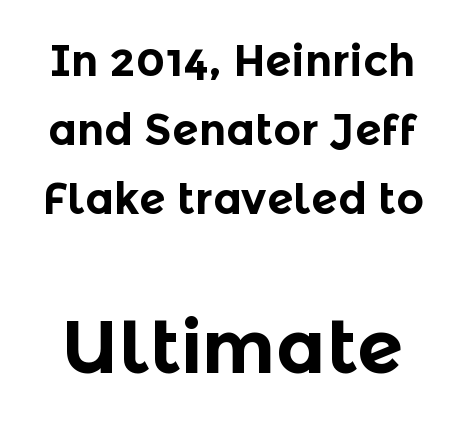
The image shows 75 px bold sans-serif type, upright; set normal line spacing (1.6x), normal letter spacing, not underlined; the second (bottom) block is 1.74x larger; a medium x-height.
